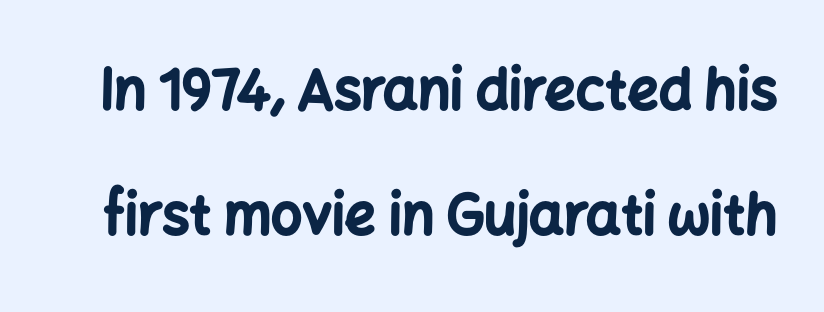
Q: Is the text bold? A: Yes.
Q: Is the text italic (slanted)? A: No, it is upright.
Q: Is the typeface a serif or a sans-serif typeface? A: Sans-serif.
Q: Is the text underlined? A: No.
Q: Is the spacing between letters normal or unusually wide? A: Normal.
Q: Is the spacing between lines tight, normal or loose? A: Loose.
Q: Width (condensed, normal, or wide)? A: Normal.
Q: Stroke contrast? A: Low.
Q: x-height? A: Medium.
Q: Monospaced? A: No.
